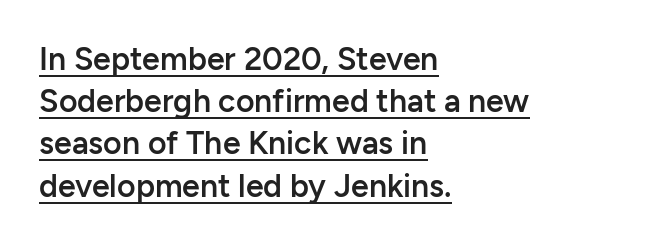
The image shows 32 px semibold sans-serif type, upright; set left-aligned, normal line spacing (1.32x), normal letter spacing, underlined; low stroke contrast and a medium x-height.
